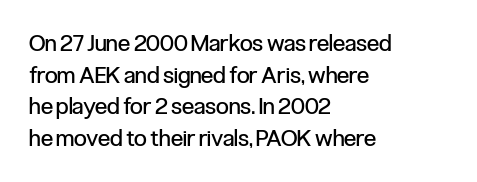
{"italic": "no", "bold": "no", "underline": "no", "align": "left", "line_spacing": "normal", "line_spacing_ratio": 1.38, "letter_spacing": "normal", "letter_spacing_em": 0.0, "glyph_px": 23}
